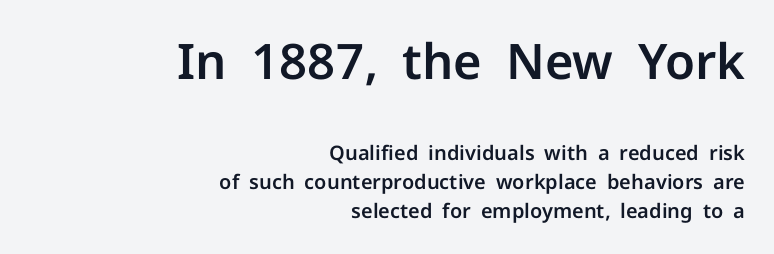
Q: Is the text italic (slanted)? A: No, it is upright.
Q: Is the typeface a serif or a sans-serif typeface? A: Sans-serif.
Q: Is the text underlined? A: No.
Q: How is the paragraph aligned? A: Right-aligned.
Q: Is the spacing between letters normal or unusually wide? A: Normal.
Q: Is the spacing between lines tight, normal or loose? A: Normal.
Q: Which block of text is set in a larger size, the first (top) or the second (bottom)? A: The first (top) one.
Q: Width (condensed, normal, or wide)? A: Normal.
Q: Stroke contrast? A: Low.
Q: x-height? A: Medium.
Q: Monospaced? A: No.
